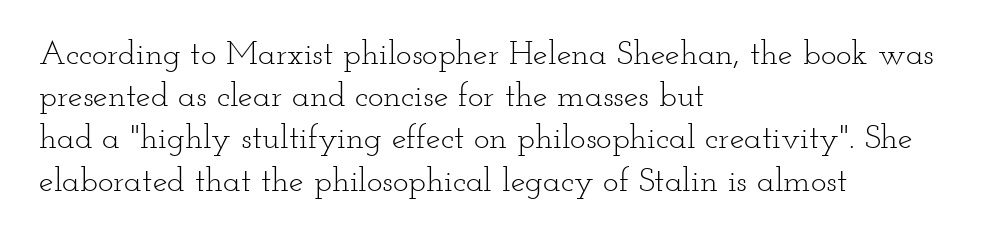
Nobody touched the tracking dial on this one. A typesetter would call this proportional, since set widths differ per character. Tall strokes in this sample are plumb rather than angled. Anything drawn beneath the words? Only blank space.
